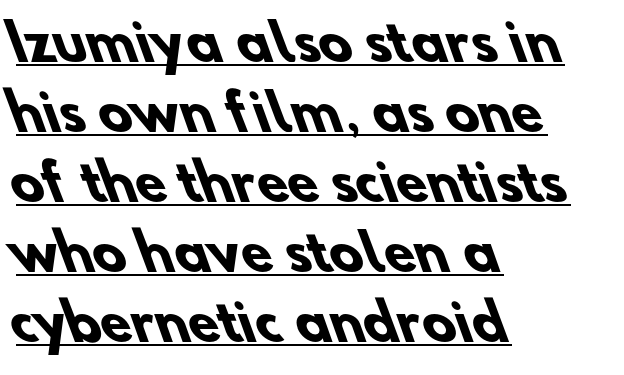
The image shows 50 px heavy sans-serif type; set left-aligned, normal line spacing (1.4x), normal letter spacing, underlined; low stroke contrast and a small x-height.
